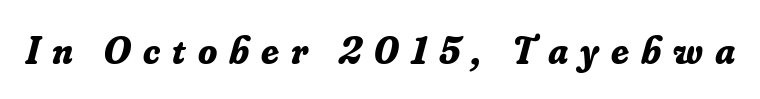
In terms of letterspacing, this is a distinctly airy, spread setting. Quick note: underline off. The text was rendered using a seriffed face with decorative stroke endings. This is oblique type, the kind used for emphasis or titles. The rendering uses a bold face; every stroke is thick and dark.
